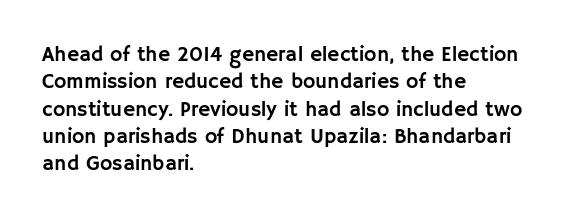
Q: Is the text italic (slanted)? A: No, it is upright.
Q: Is the text underlined? A: No.
Q: How is the paragraph aligned? A: Left-aligned.
Q: Is the spacing between letters normal or unusually wide? A: Normal.
Q: Is the spacing between lines tight, normal or loose? A: Normal.
